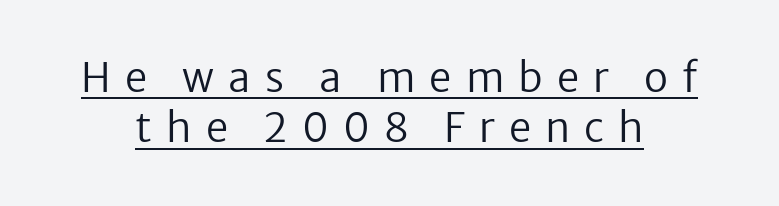
Unlike italic type, these characters show no tilt at all. You could only call the tracking loose — the letters float apart. The sample's only ornament is a line tracing under the words. The face used here is a sans, in the tradition of grotesques and geometrics. One glance says typical: line gaps are just what's usual. The rendering uses natural spacing where letterforms have individual widths.
